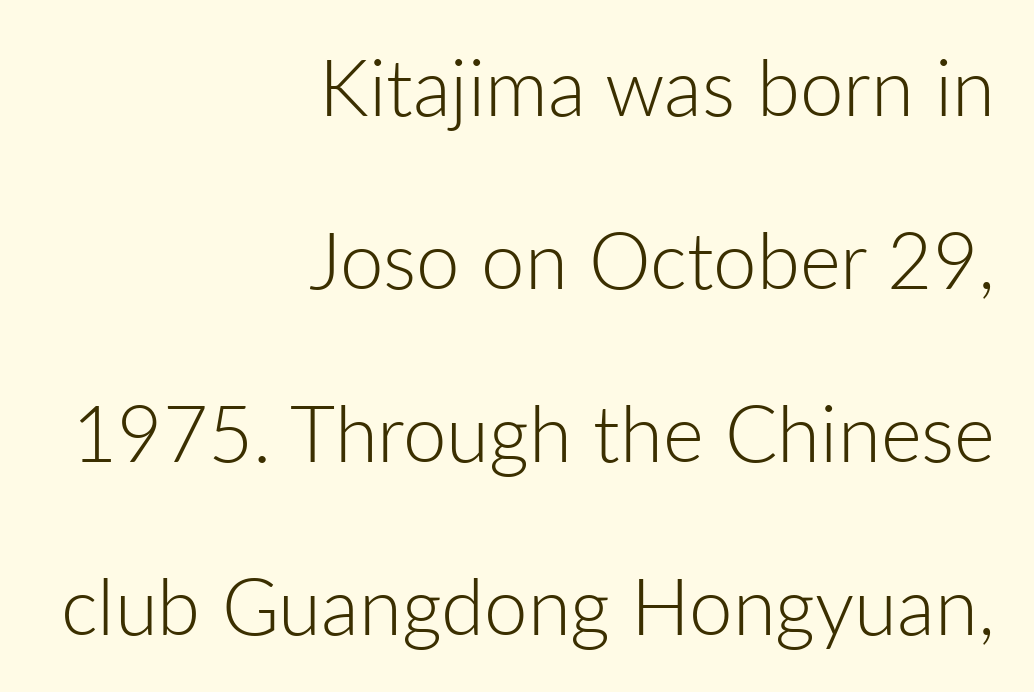
The image shows 78 px light sans-serif type, upright; set right-aligned, loose line spacing (2.22x), normal letter spacing, not underlined; low stroke contrast and a medium x-height.
